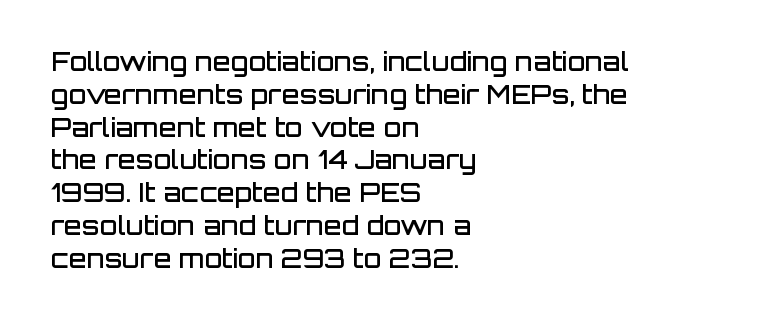
Q: Is the text bold? A: Semi-bold.
Q: Is the text italic (slanted)? A: No, it is upright.
Q: Is the text underlined? A: No.
Q: How is the paragraph aligned? A: Left-aligned.
Q: Is the spacing between letters normal or unusually wide? A: Normal.
Q: Is the spacing between lines tight, normal or loose? A: Normal.
